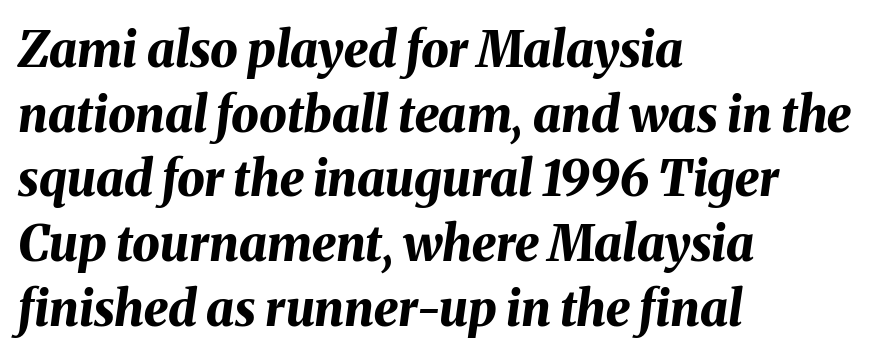
Q: Is the text bold? A: Yes.
Q: Is the text italic (slanted)? A: Yes, it leans right by about 8 degrees.
Q: Is the text underlined? A: No.
Q: How is the paragraph aligned? A: Left-aligned.
Q: Is the spacing between letters normal or unusually wide? A: Normal.
Q: Is the spacing between lines tight, normal or loose? A: Normal.
Q: Width (condensed, normal, or wide)? A: Normal.
Q: Stroke contrast? A: Medium.
Q: x-height? A: Medium.
Q: Monospaced? A: No.
